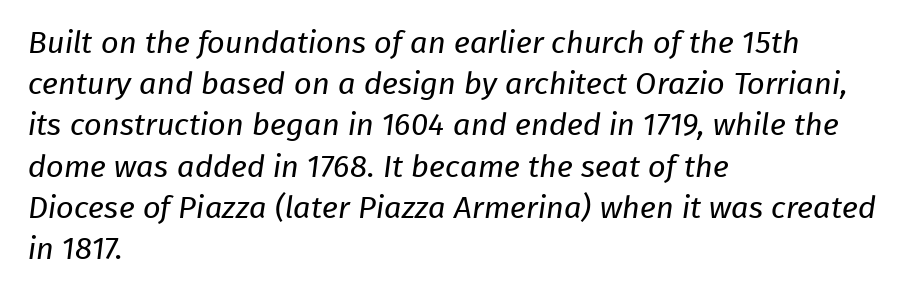
{"serif": "no", "bold": "no", "weight": "regular", "width": "normal", "stroke_contrast": "low", "x_height": "medium", "monospaced": "no", "underline": "no", "align": "left", "line_spacing": "normal", "line_spacing_ratio": 1.33, "letter_spacing": "normal", "letter_spacing_em": 0.0, "glyph_px": 31}
